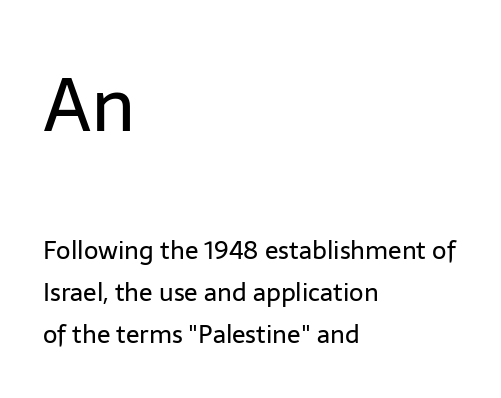
Q: Is the text bold? A: No.
Q: Is the text italic (slanted)? A: No, it is upright.
Q: Is the typeface a serif or a sans-serif typeface? A: Sans-serif.
Q: Is the text underlined? A: No.
Q: How is the paragraph aligned? A: Left-aligned.
Q: Is the spacing between letters normal or unusually wide? A: Normal.
Q: Is the spacing between lines tight, normal or loose? A: Normal.
Q: Which block of text is set in a larger size, the first (top) or the second (bottom)? A: The first (top) one.
Q: Width (condensed, normal, or wide)? A: Normal.
Q: Stroke contrast? A: Low.
Q: x-height? A: Medium.
Q: Monospaced? A: No.
